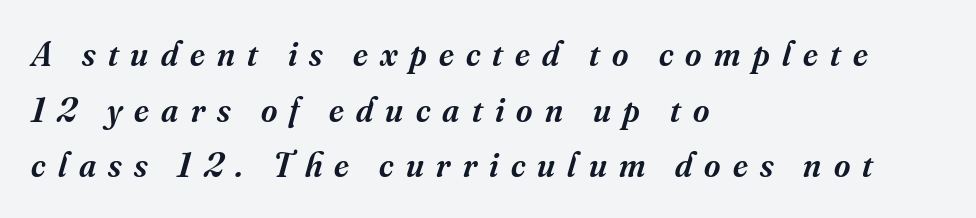
{"serif": "yes", "italic": "yes", "lean": "right", "slant_degrees": 16, "bold": "semi", "weight": "semibold", "width": "normal", "stroke_contrast": "medium", "x_height": "small", "monospaced": "no", "underline": "no", "align": "left", "line_spacing": "normal", "line_spacing_ratio": 1.59, "letter_spacing": "wide", "letter_spacing_em": 0.35, "glyph_px": 35}
